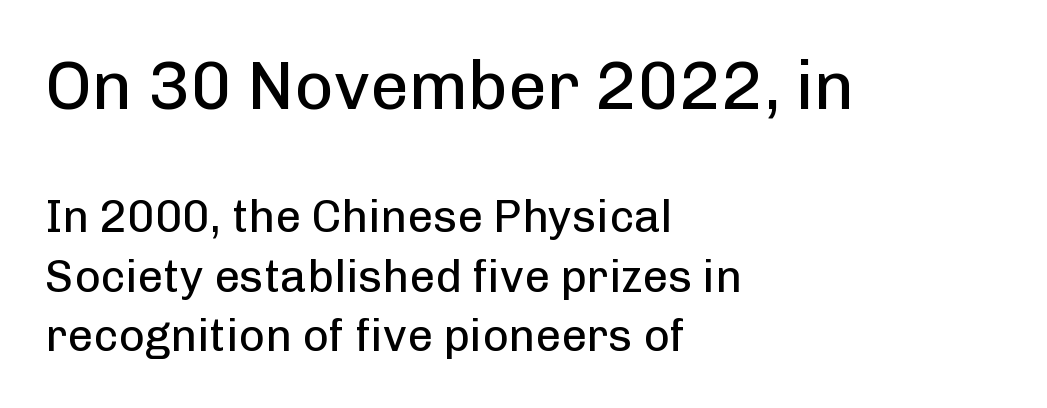
The image shows 68 px regular-weight sans-serif type, upright; set left-aligned, normal line spacing (1.32x), normal letter spacing, not underlined; the first (top) block is 1.51x larger; low stroke contrast and a medium x-height.
